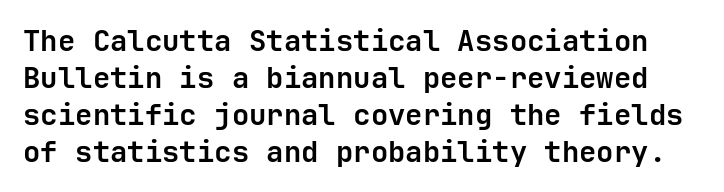
Is the letter spacing exaggerated? No — it looks like the ordinary default. The letters stand straight up with perfectly vertical stems. The space directly below the letters is spotless. Strong, thick strokes mark this as bold type. How would I describe the line gaps? Plain and ordinary. What kind of face is this? One without serifs — a sans.
